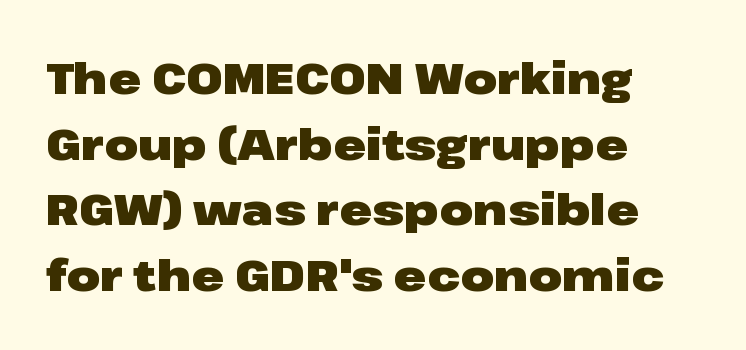
The image shows 44 px heavy, wide sans-serif type, upright; set left-aligned, normal line spacing (1.49x), normal letter spacing, not underlined; low stroke contrast and a medium x-height.
